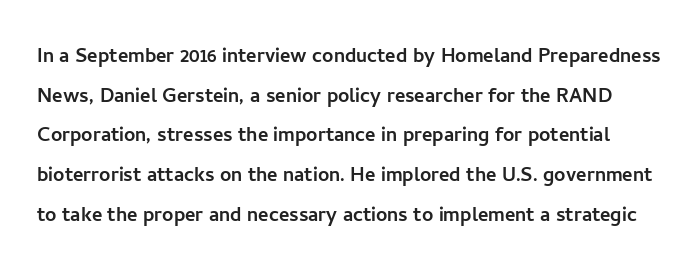
When letters stand straight like this, we call the style roman or upright. Honestly, there is no underline to notice here at all. Nothing unusual about the tracking: characters are spaced as the font intends. How would I describe the line gaps? Plain and ordinary.
